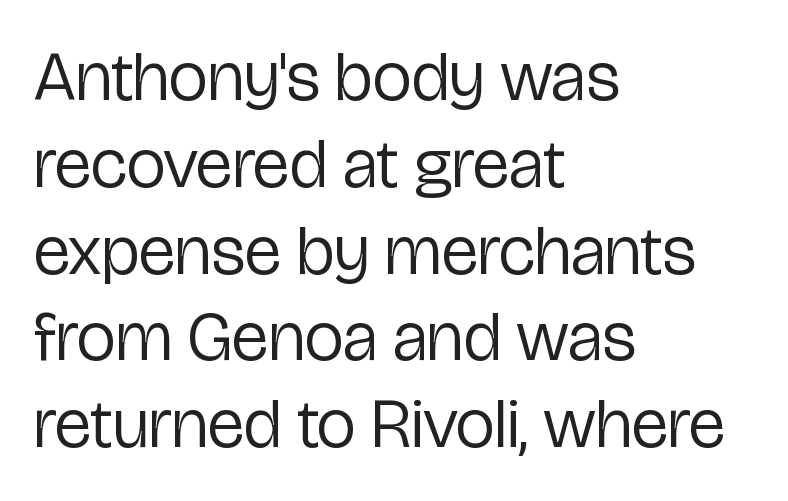
A typesetter would mark this as roman, not italic. Alignment: flush left. A typesetter would call this proportional, since set widths differ per character. Quick note: underline off. Each word holds together tightly as a unit, with standard inter-letter gaps. A quiet, ordinary-to-light weight characterises the typeface.
